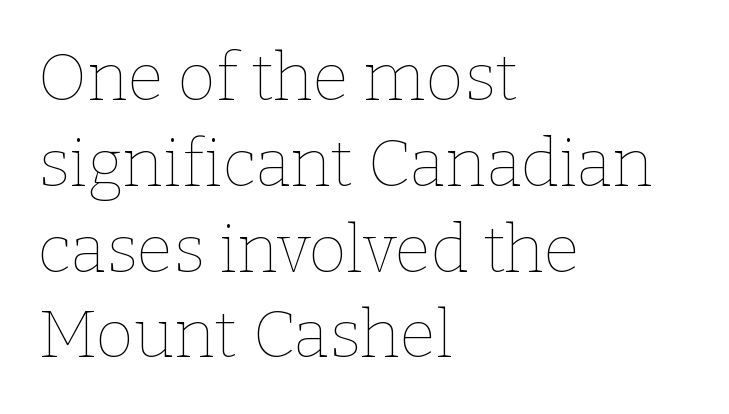
{"italic": "no", "bold": "no", "weight": "thin", "width": "normal", "stroke_contrast": "low", "x_height": "medium", "monospaced": "no", "underline": "no", "align": "left", "line_spacing": "normal", "line_spacing_ratio": 1.3, "letter_spacing": "normal", "letter_spacing_em": 0.0, "glyph_px": 66}
